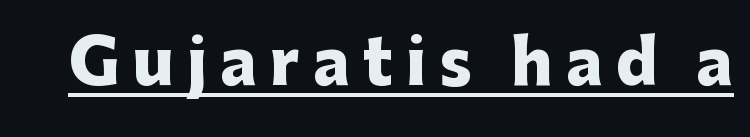
The image shows 62 px heavy sans-serif type, upright; set unusually wide letter spacing (+0.21 em), underlined; low stroke contrast and a medium x-height.
